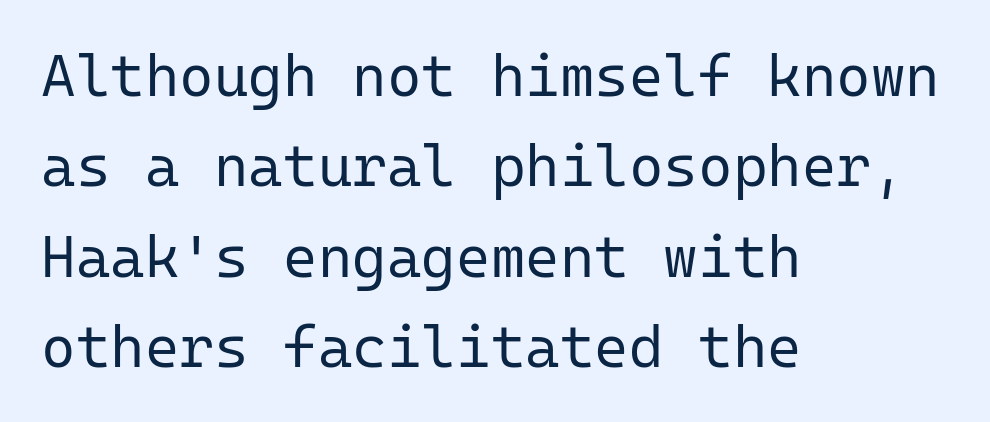
Successive baselines arrive at the customary interval. How are the letters spaced? Ordinarily, with no added tracking. Ink coverage per letter is moderate at most. The setting favours the left margin, as ordinary paragraphs usually do. The string is rendered with underlining switched off. Every stem runs plumb, perpendicular to the baseline.
